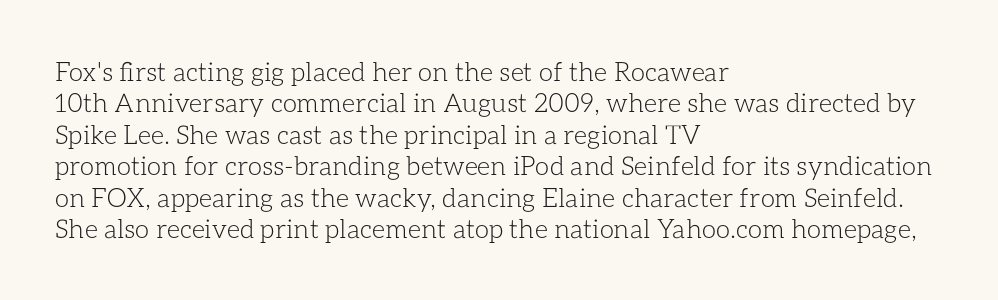
{"italic": "no", "bold": "no", "underline": "no", "align": "left", "line_spacing_ratio": 1.21, "letter_spacing": "normal", "letter_spacing_em": 0.0, "glyph_px": 26}
